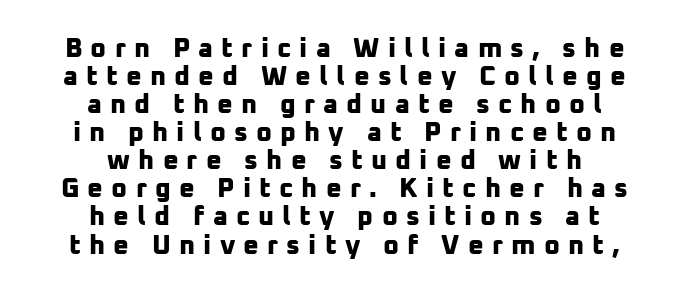
The image shows 27 px bold type; set centered, tight line spacing (1.04x), unusually wide letter spacing (+0.3 em), not underlined.
